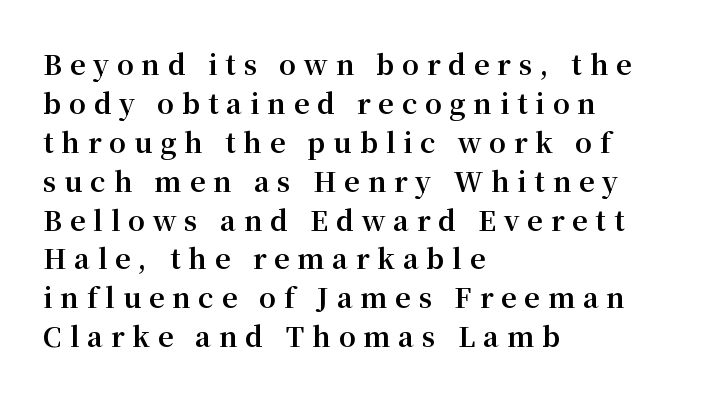
Q: Is the text bold? A: Yes.
Q: Is the text italic (slanted)? A: No, it is upright.
Q: Is the text underlined? A: No.
Q: How is the paragraph aligned? A: Left-aligned.
Q: Is the spacing between letters normal or unusually wide? A: Unusually wide.
Q: Is the spacing between lines tight, normal or loose? A: Normal.
